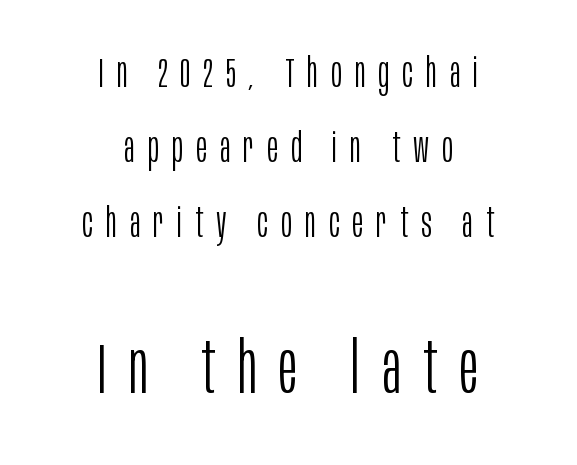
Quick note: not italic, upright. Anything drawn beneath the words? Only blank space. Compared with a flush-left layout, this one balances lines on the center instead. These lines are composed in type without serifs. Do the characters align in a grid? No, the font is proportional.
